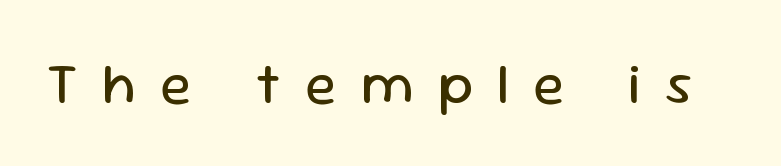
{"serif": "no", "italic": "no", "bold": "no", "weight": "regular", "width": "normal", "stroke_contrast": "low", "x_height": "medium", "monospaced": "no", "underline": "no", "letter_spacing": "wide", "letter_spacing_em": 0.43, "glyph_px": 57}
